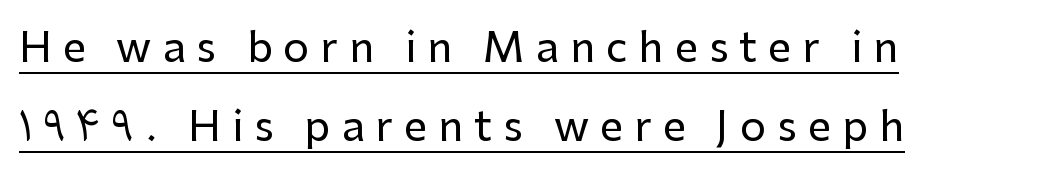
Q: Is the text italic (slanted)? A: No, it is upright.
Q: Is the typeface a serif or a sans-serif typeface? A: Sans-serif.
Q: Is the text underlined? A: Yes.
Q: How is the paragraph aligned? A: Left-aligned.
Q: Is the spacing between letters normal or unusually wide? A: Unusually wide.
Q: Is the spacing between lines tight, normal or loose? A: Loose.
Q: Width (condensed, normal, or wide)? A: Normal.
Q: Stroke contrast? A: Low.
Q: x-height? A: Medium.
Q: Monospaced? A: No.
